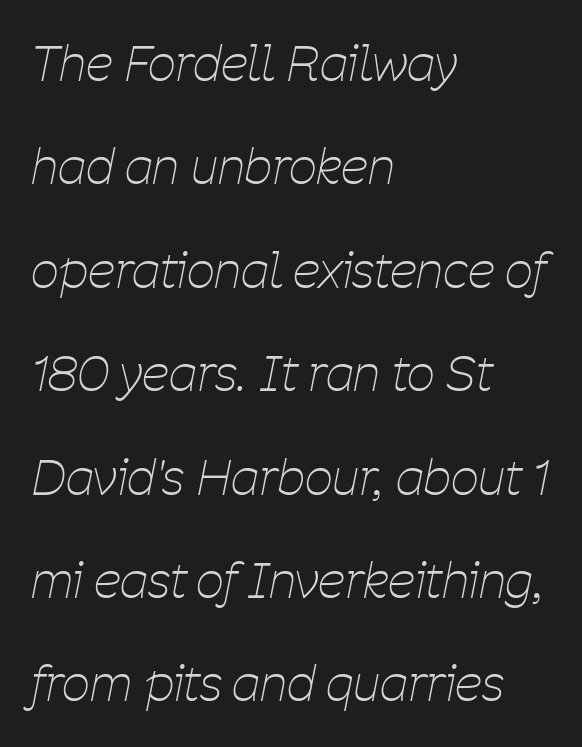
Q: Is the text bold? A: No.
Q: Is the text italic (slanted)? A: Yes, it leans right by about 11 degrees.
Q: Is the text underlined? A: No.
Q: How is the paragraph aligned? A: Left-aligned.
Q: Is the spacing between letters normal or unusually wide? A: Normal.
Q: Is the spacing between lines tight, normal or loose? A: Loose.
Q: Width (condensed, normal, or wide)? A: Condensed.
Q: Stroke contrast? A: Low.
Q: x-height? A: Medium.
Q: Monospaced? A: No.
